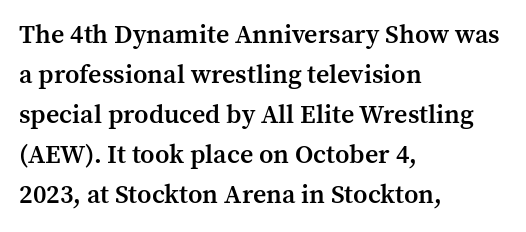
Leading matches the norm, producing a regular column. The passage is arranged the way most books set body copy — flush left. Anything drawn beneath the words? Only blank space. Typesetter's note: demi weight, one step under bold.
